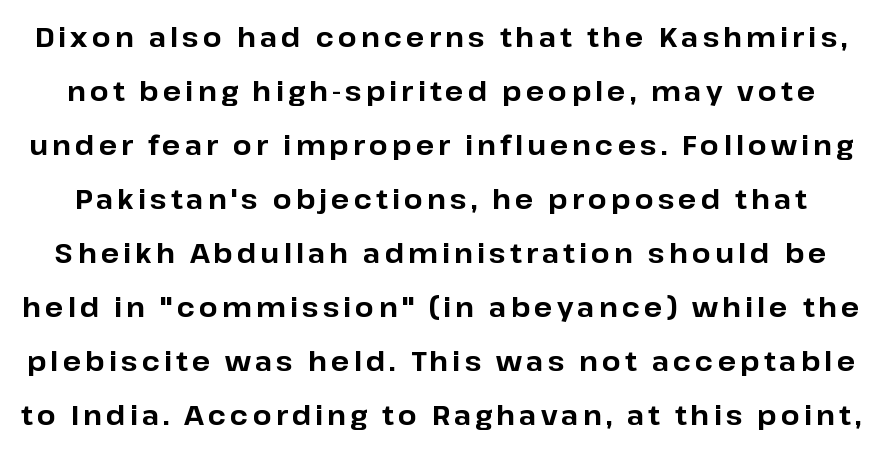
{"italic": "no", "bold": "yes", "underline": "no", "line_spacing": "loose", "line_spacing_ratio": 2.0, "glyph_px": 27}
